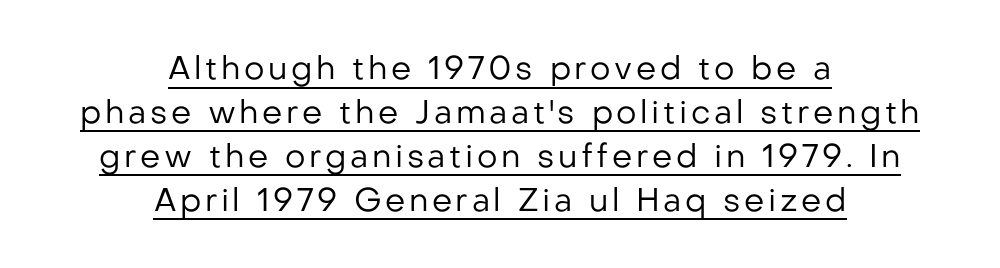
The passage shown is typed in a proportional face where columns would drift. The rendering positions every line midway between the sides. What decoration does the sample have? An underline. A typesetter would mark this as roman, not italic. No extra ink here — the face is not bold.
